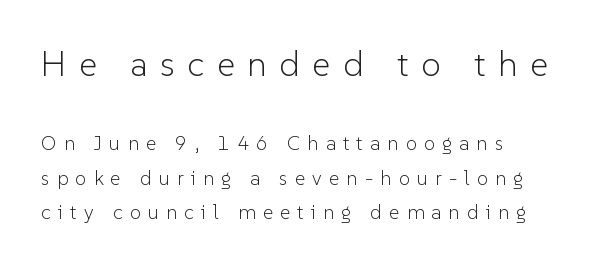
{"serif": "no", "italic": "no", "bold": "no", "weight": "light", "width": "normal", "stroke_contrast": "low", "x_height": "medium", "monospaced": "no", "underline": "no", "align": "left", "line_spacing_ratio": 1.74, "letter_spacing": "wide", "letter_spacing_em": 0.36, "larger_block": "first", "size_ratio": 1.75, "glyph_px": 35}
